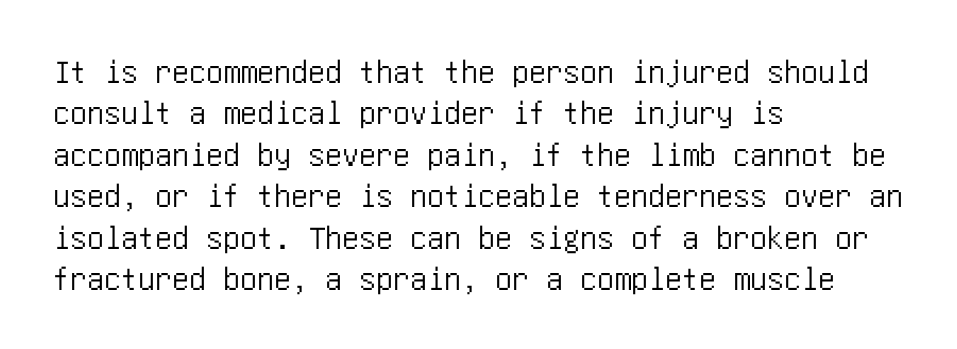
Q: Is the text italic (slanted)? A: No, it is upright.
Q: Is the typeface a serif or a sans-serif typeface? A: Sans-serif.
Q: Is the text underlined? A: No.
Q: How is the paragraph aligned? A: Left-aligned.
Q: Is the spacing between letters normal or unusually wide? A: Normal.
Q: Width (condensed, normal, or wide)? A: Condensed.
Q: Stroke contrast? A: Low.
Q: x-height? A: Large.
